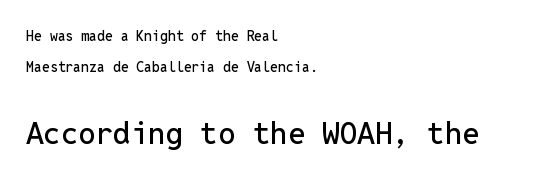
Larger block? The one below; the one above is distinctly smaller. The vertical gap from one line to the next is large. Teacher's note: observe the even left margin — that is flush-left alignment. Here the designer chose a console-style face with uniform glyph widths.
